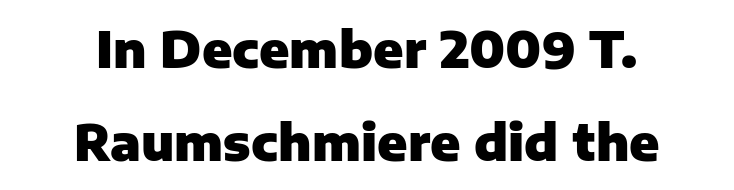
The strip under each line holds only bare page. Typographically, this falls in the sans-serif category. Leading: increased. The specimen reads as upright at a glance. Standard letterfit; no display-style spreading of the glyphs. A dark, heavy texture on the line: the type is bold.
